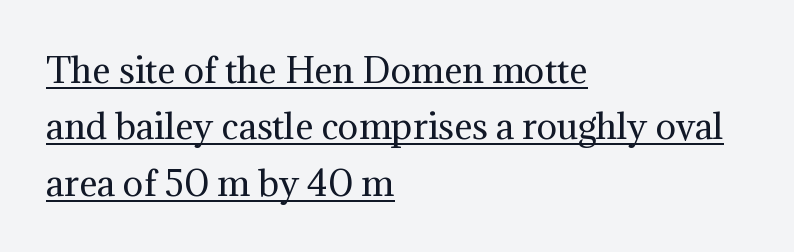
Short note: letters normally spaced. Each line of the rendering has a horizontal stroke beneath the glyphs. Varying glyph widths throughout — classic text-font behaviour. The specimen reads as upright at a glance.
